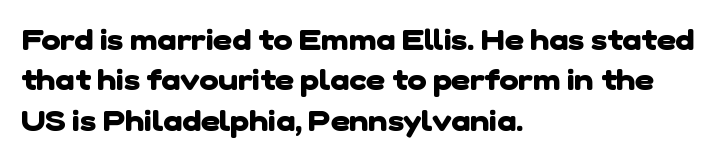
The image shows 29 px heavy sans-serif type; set left-aligned, normal line spacing (1.39x), normal letter spacing, not underlined; low stroke contrast and a medium x-height.
